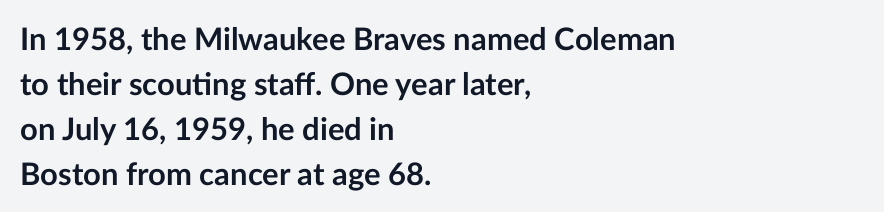
Are there feet on the stems? There aren't — it's a sans. The letters stand upright; this is a roman face. Where is the straight margin? On the left. Think of a printed novel: that variable character pitch is what you see here.
